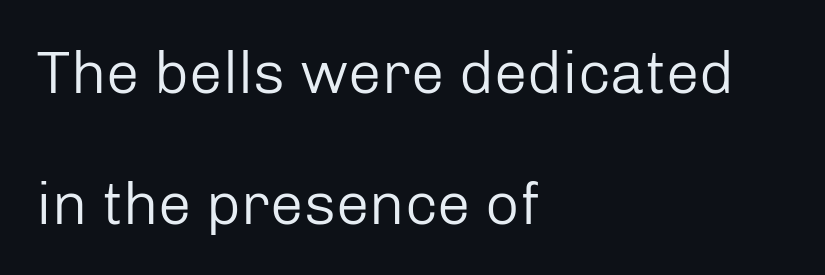
Q: Is the text bold? A: No.
Q: Is the text italic (slanted)? A: No, it is upright.
Q: Is the typeface a serif or a sans-serif typeface? A: Sans-serif.
Q: Is the text underlined? A: No.
Q: How is the paragraph aligned? A: Left-aligned.
Q: Is the spacing between letters normal or unusually wide? A: Normal.
Q: Is the spacing between lines tight, normal or loose? A: Loose.
Q: Width (condensed, normal, or wide)? A: Normal.
Q: Stroke contrast? A: Low.
Q: x-height? A: Medium.
Q: Monospaced? A: No.
